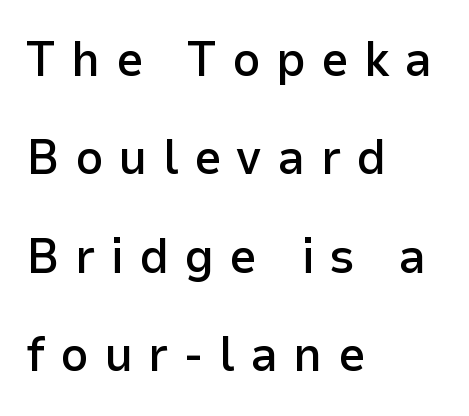
Display-style spreading of the glyphs; the letterfit is very open. Heft: intermediate — a semibold. Only glyphs here, with clear space below each row. The rendering anchors every line to the left-hand side.
